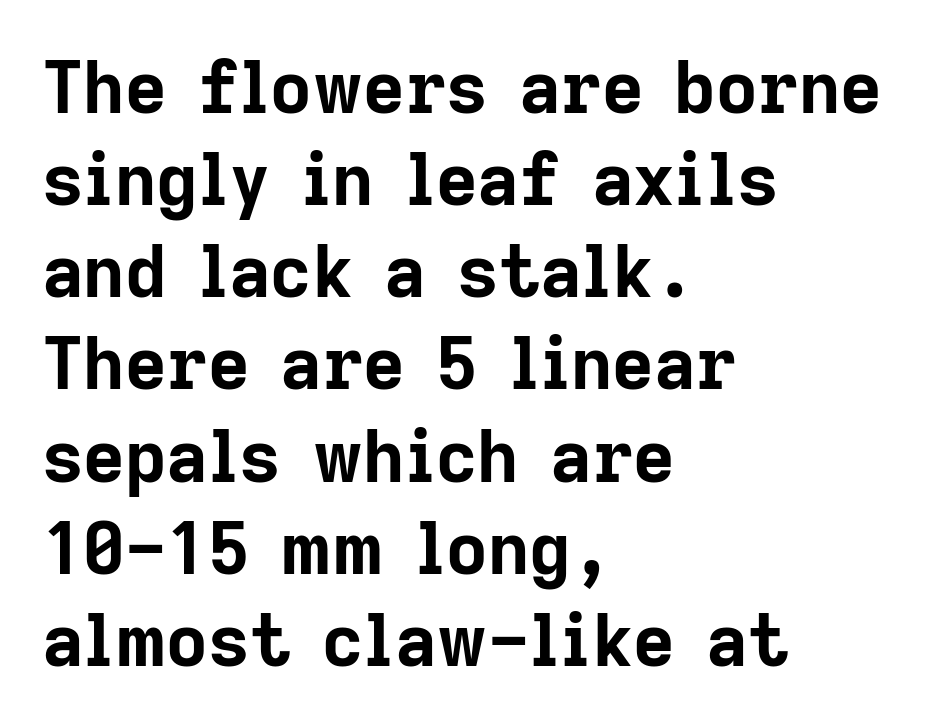
Serif or sans? Sans — the stroke terminals are bare. Ordinary non-slanted type is in use. Bold? Absolutely — the strokes are thick and heavy. Does the copy run flush right? No — it runs flush left. The face used here is rendered with its standard letterfit. Interline gaps are of average width in this sample.
